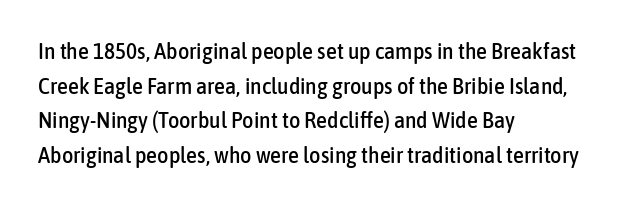
{"italic": "no", "underline": "no", "align": "left", "line_spacing": "normal", "line_spacing_ratio": 1.57, "letter_spacing": "normal", "letter_spacing_em": 0.0, "glyph_px": 22}
